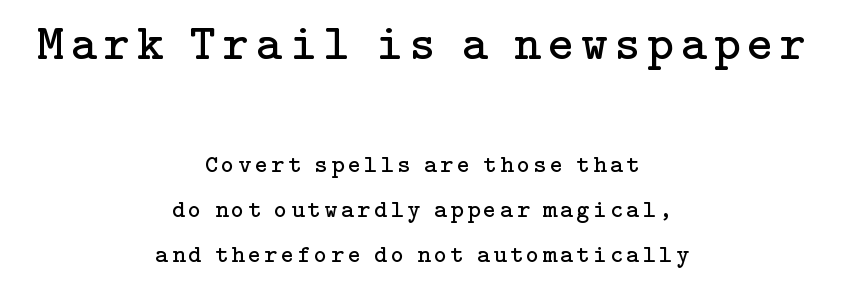
Q: Is the text bold? A: No.
Q: Is the text italic (slanted)? A: No, it is upright.
Q: Is the typeface a serif or a sans-serif typeface? A: Serif.
Q: Is the text underlined? A: No.
Q: How is the paragraph aligned? A: Centered.
Q: Which block of text is set in a larger size, the first (top) or the second (bottom)? A: The first (top) one.
Q: Width (condensed, normal, or wide)? A: Normal.
Q: Stroke contrast? A: Low.
Q: x-height? A: Medium.
